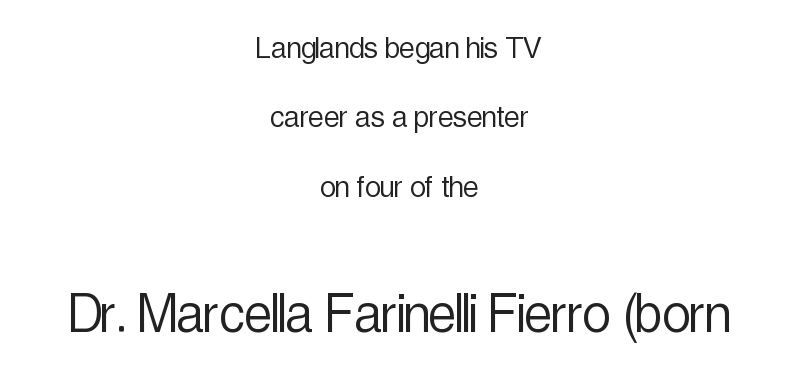
{"serif": "no", "italic": "no", "bold": "no", "weight": "light", "width": "condensed", "x_height": "medium", "monospaced": "no", "underline": "no", "align": "center", "line_spacing": "loose", "line_spacing_ratio": 1.98, "letter_spacing": "normal", "letter_spacing_em": 0.0, "larger_block": "second", "size_ratio": 1.77, "glyph_px": 62}
